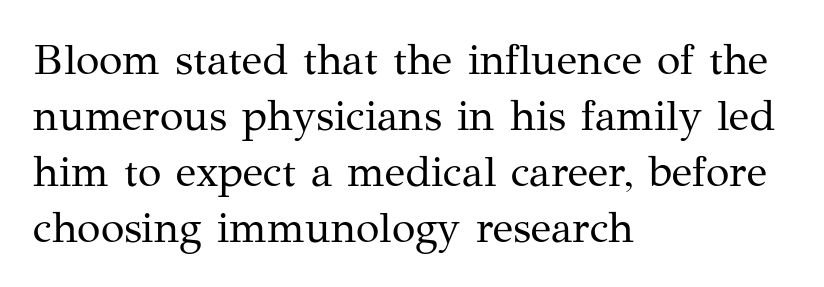
Note: serifs present on the glyphs. One glance says typical: line gaps are just what's usual. No word sits above an underline. This sample uses an upright cut, with every glyph sitting square on the baseline. These lines are rendered in a variable-pitch font.
